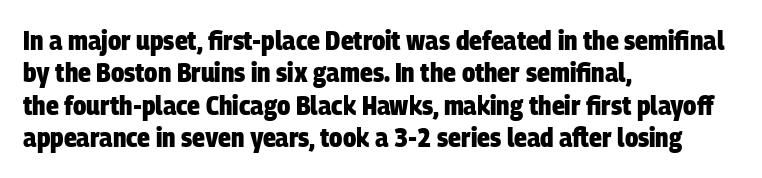
{"bold": "yes", "underline": "no", "align": "left", "line_spacing_ratio": 1.2, "letter_spacing": "normal", "letter_spacing_em": 0.0, "glyph_px": 27}
